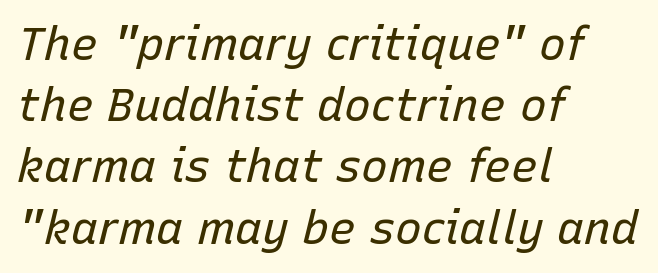
The image shows 45 px regular-weight type, italic (leaning right); set left-aligned, normal line spacing (1.36x), normal letter spacing, not underlined; low stroke contrast and a medium x-height.
